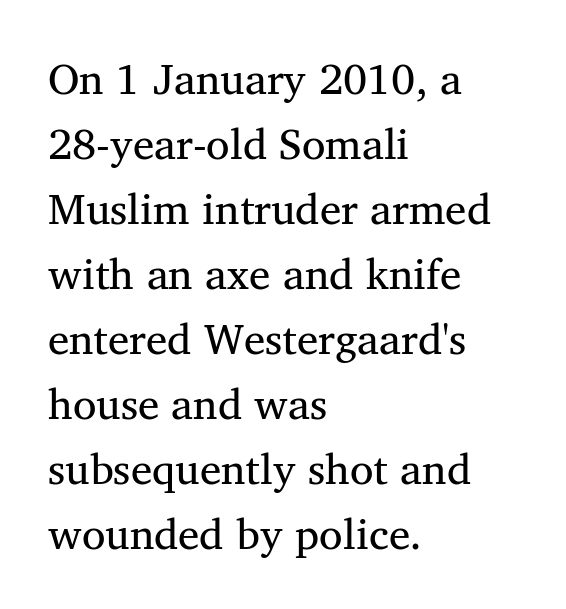
Leftover space on each line is placed entirely after the last word. Serif or sans? Serif — the stroke terminals have little feet. The line-height multiplier appears to be the usual default. Spacing verdict: proportional, widths tailored to each character. No letter is thick-stroked: the sample isn't bold. Glance below the letters and you will spot only blank space.
